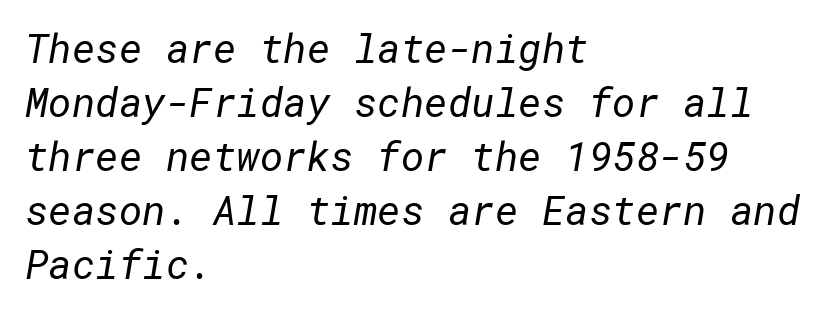
{"serif": "no", "bold": "no", "weight": "regular", "width": "normal", "stroke_contrast": "low", "x_height": "medium", "underline": "no", "align": "left", "line_spacing": "normal", "line_spacing_ratio": 1.35, "letter_spacing": "normal", "letter_spacing_em": 0.0, "glyph_px": 40}
